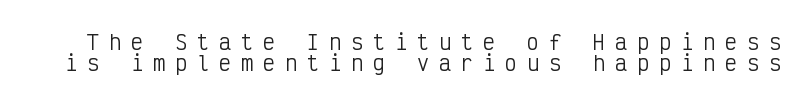
The image shows 20 px text type, upright; set tight line spacing (1.05x), unusually wide letter spacing (+0.5 em), not underlined.
